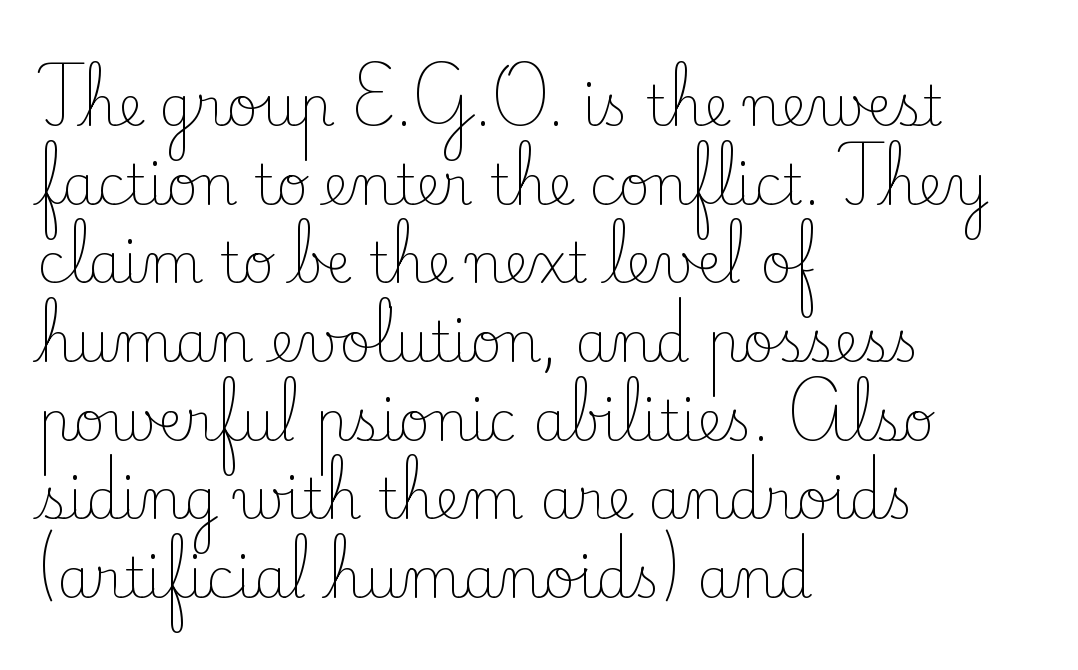
{"serif": "yes", "italic": "no", "bold": "no", "weight": "light", "width": "normal", "stroke_contrast": "low", "x_height": "small", "monospaced": "no", "underline": "no", "align": "left", "line_spacing": "normal", "line_spacing_ratio": 1.43, "letter_spacing": "normal", "letter_spacing_em": 0.0, "glyph_px": 55}
